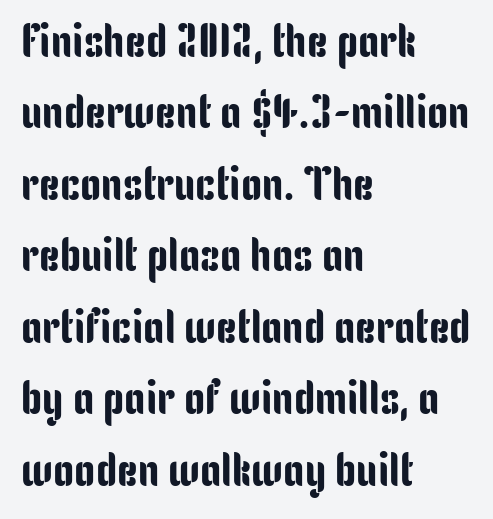
Q: Is the text italic (slanted)? A: No, it is upright.
Q: Is the typeface a serif or a sans-serif typeface? A: Sans-serif.
Q: Is the text underlined? A: No.
Q: How is the paragraph aligned? A: Left-aligned.
Q: Is the spacing between letters normal or unusually wide? A: Normal.
Q: Is the spacing between lines tight, normal or loose? A: Normal.
Q: Width (condensed, normal, or wide)? A: Condensed.
Q: Stroke contrast? A: Low.
Q: x-height? A: Medium.
Q: Monospaced? A: No.
